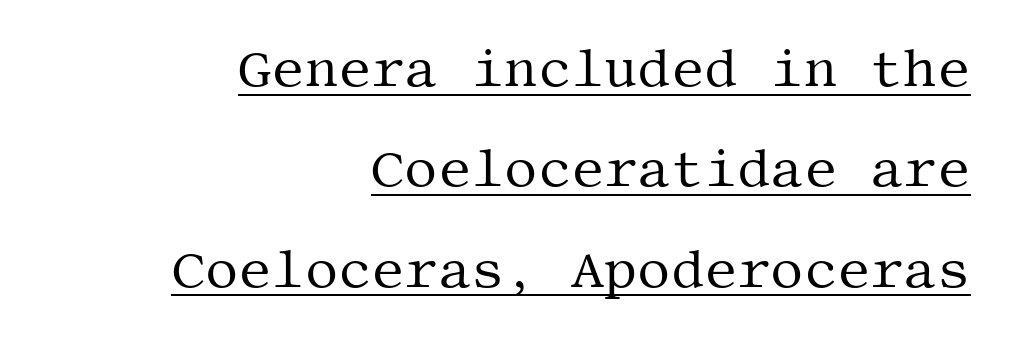
You can tell from the footed stems that serif type was used. Compared with typical paragraphs, the rows here are farther apart. If you drew a line through each stem, it would be perfectly vertical. Students, note that the glyphs here touch the page at normal intervals.
